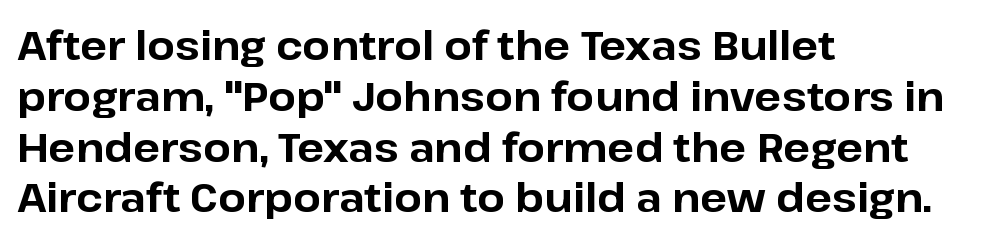
Honestly, the letter spacing is just normal — you wouldn't notice it. Unmarked baselines from the first word to the last. Horizontal bands of white between lines are of average thickness. The face used here has the dense, thick strokes of a bold. The specimen reads as upright at a glance.
